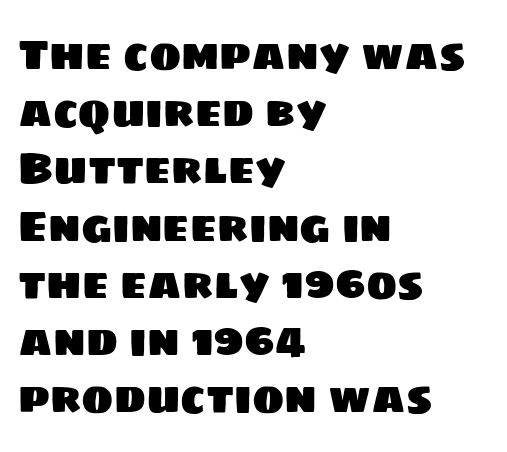
Q: Is the typeface a serif or a sans-serif typeface? A: Sans-serif.
Q: Is the text underlined? A: No.
Q: How is the paragraph aligned? A: Left-aligned.
Q: Is the spacing between letters normal or unusually wide? A: Normal.
Q: Is the spacing between lines tight, normal or loose? A: Normal.
Q: Width (condensed, normal, or wide)? A: Normal.
Q: Stroke contrast? A: Low.
Q: x-height? A: Large.
Q: Monospaced? A: No.
